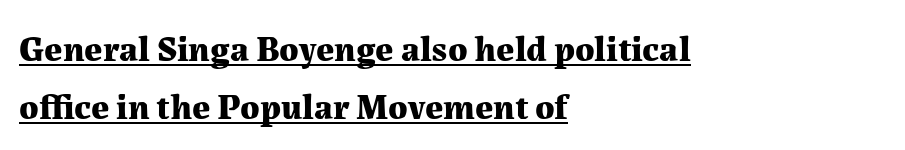
{"serif": "yes", "italic": "no", "bold": "yes", "weight": "bold", "width": "normal", "stroke_contrast": "medium", "x_height": "medium", "monospaced": "no", "underline": "yes", "align": "left", "line_spacing": "normal", "line_spacing_ratio": 1.62, "letter_spacing": "normal", "letter_spacing_em": 0.0, "glyph_px": 36}
